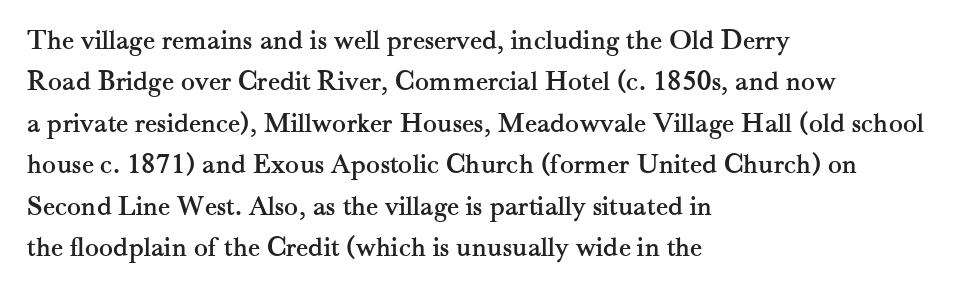
Q: Is the text italic (slanted)? A: No, it is upright.
Q: Is the typeface a serif or a sans-serif typeface? A: Serif.
Q: Is the text underlined? A: No.
Q: How is the paragraph aligned? A: Left-aligned.
Q: Is the spacing between letters normal or unusually wide? A: Normal.
Q: Is the spacing between lines tight, normal or loose? A: Normal.
Q: Width (condensed, normal, or wide)? A: Normal.
Q: Stroke contrast? A: Medium.
Q: x-height? A: Small.
Q: Monospaced? A: No.
